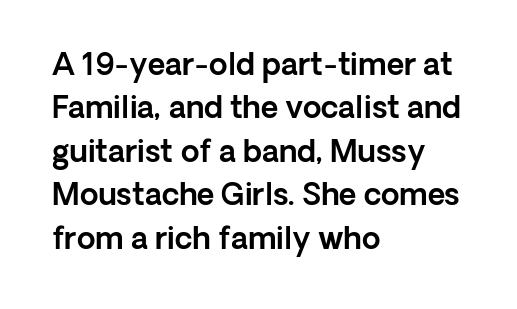
Q: Is the text italic (slanted)? A: No, it is upright.
Q: Is the typeface a serif or a sans-serif typeface? A: Sans-serif.
Q: Is the text underlined? A: No.
Q: How is the paragraph aligned? A: Left-aligned.
Q: Is the spacing between letters normal or unusually wide? A: Normal.
Q: Is the spacing between lines tight, normal or loose? A: Normal.
Q: Width (condensed, normal, or wide)? A: Normal.
Q: x-height? A: Medium.
Q: Monospaced? A: No.
